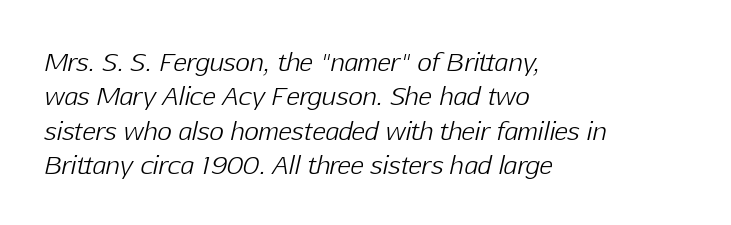
There is no visible air inserted between adjacent glyphs. The typography opts for an oblique posture over an upright one. Horizontal alignment here is leftward, the default for most running prose. Regular leading.
